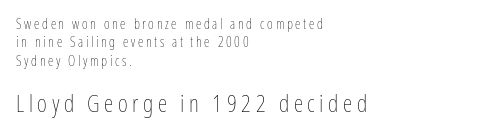
Q: Is the text bold? A: No.
Q: Is the text italic (slanted)? A: No, it is upright.
Q: Is the text underlined? A: No.
Q: How is the paragraph aligned? A: Left-aligned.
Q: Is the spacing between lines tight, normal or loose? A: Normal.
Q: Which block of text is set in a larger size, the first (top) or the second (bottom)? A: The second (bottom) one.
